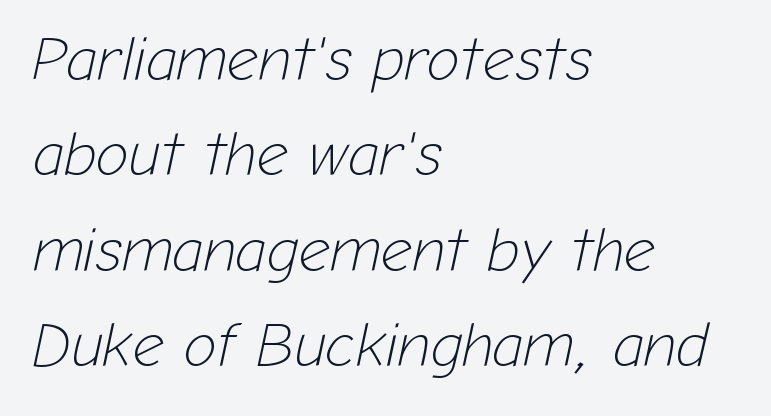
Q: Is the text bold? A: No.
Q: Is the text italic (slanted)? A: Yes, it leans right by about 12 degrees.
Q: Is the text underlined? A: No.
Q: How is the paragraph aligned? A: Left-aligned.
Q: Is the spacing between letters normal or unusually wide? A: Normal.
Q: Is the spacing between lines tight, normal or loose? A: Normal.
Q: Width (condensed, normal, or wide)? A: Normal.
Q: Stroke contrast? A: Low.
Q: x-height? A: Medium.
Q: Monospaced? A: No.
